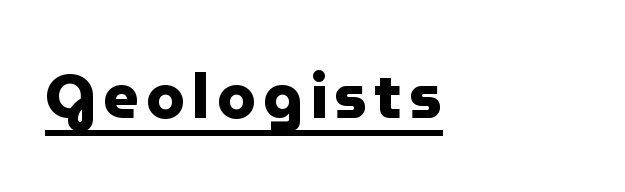
On the weight axis this lands at bold, roughly 700. I'd call this a sans setting — the letters go barefoot. The typography opts for an upright posture over an oblique one. The rendering anchors every line to the left-hand side.
